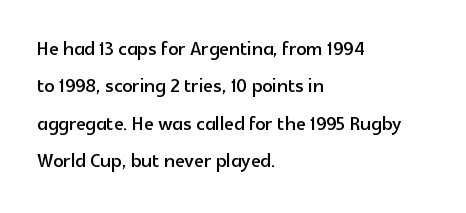
The image shows 25 px text type, upright; set left-aligned, normal line spacing (1.5x), normal letter spacing, not underlined.
